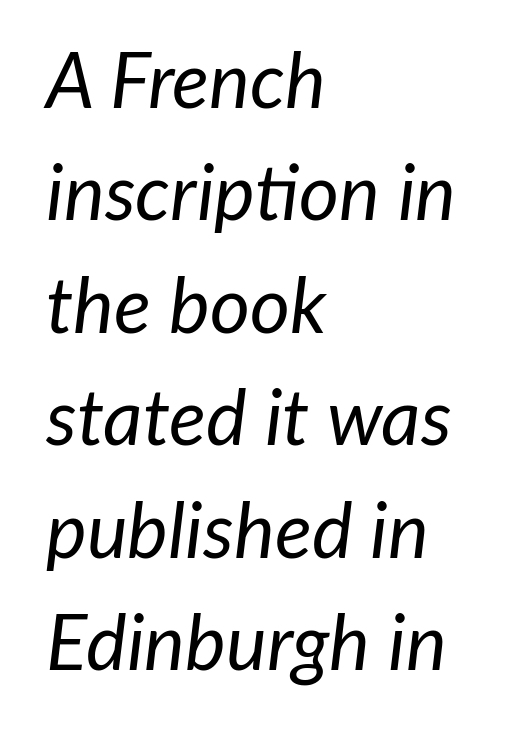
Q: Is the text bold? A: No.
Q: Is the text italic (slanted)? A: Yes, it leans right by about 7 degrees.
Q: Is the text underlined? A: No.
Q: How is the paragraph aligned? A: Left-aligned.
Q: Is the spacing between letters normal or unusually wide? A: Normal.
Q: Is the spacing between lines tight, normal or loose? A: Normal.
Q: Width (condensed, normal, or wide)? A: Normal.
Q: Stroke contrast? A: Low.
Q: x-height? A: Medium.
Q: Monospaced? A: No.
